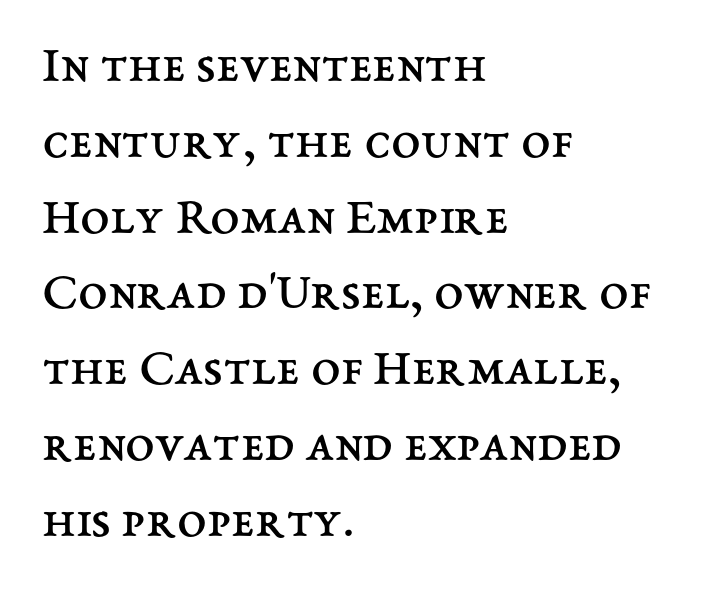
{"italic": "no", "bold": "no", "weight": "regular", "width": "normal", "stroke_contrast": "medium", "x_height": "medium", "monospaced": "no", "underline": "no", "align": "left", "line_spacing": "normal", "line_spacing_ratio": 1.43, "letter_spacing": "normal", "letter_spacing_em": 0.0, "glyph_px": 53}
